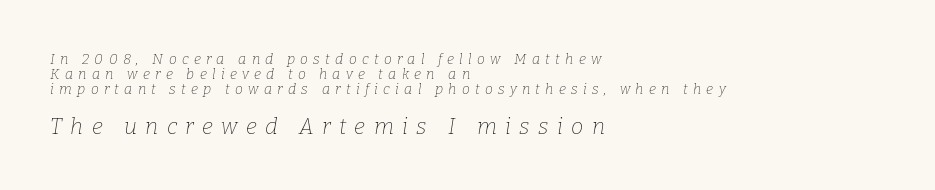
Q: Is the text bold? A: No.
Q: Is the text italic (slanted)? A: Yes, it leans right by about 9 degrees.
Q: Is the text underlined? A: No.
Q: How is the paragraph aligned? A: Left-aligned.
Q: Is the spacing between letters normal or unusually wide? A: Unusually wide.
Q: Is the spacing between lines tight, normal or loose? A: Tight.
Q: Which block of text is set in a larger size, the first (top) or the second (bottom)? A: The second (bottom) one.
